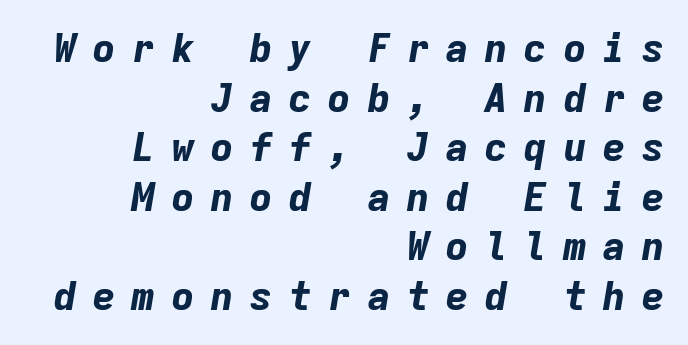
Q: Is the text bold? A: Yes.
Q: Is the text italic (slanted)? A: Yes, it leans right by about 9 degrees.
Q: Is the text underlined? A: No.
Q: How is the paragraph aligned? A: Right-aligned.
Q: Is the spacing between letters normal or unusually wide? A: Unusually wide.
Q: Width (condensed, normal, or wide)? A: Normal.
Q: Stroke contrast? A: Low.
Q: x-height? A: Medium.
Q: Monospaced? A: Yes.
